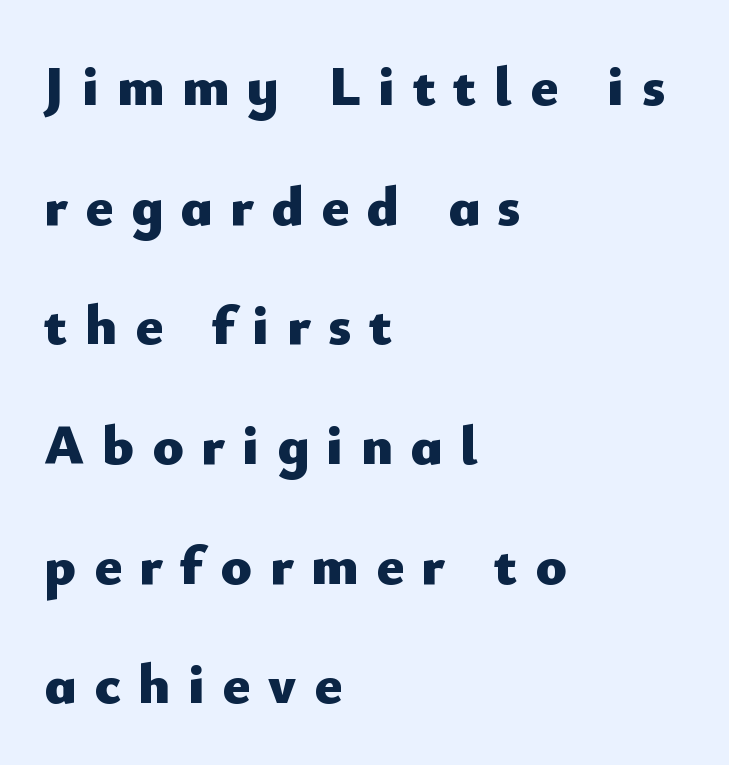
Nothing sits at the stroke ends, so this counts as sans-serif. The line-height multiplier appears high, well above default. The space directly below the letters is spotless. This sample has the flowing, uneven cadence of proportional lettering. Characters remain perfectly vertical along every line.
